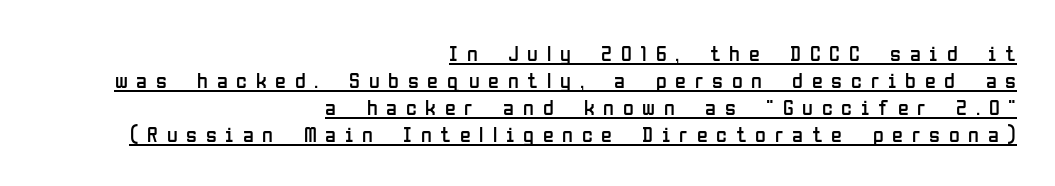
The image shows 22 px text type, upright; set right-aligned, line spacing 1.22x, unusually wide letter spacing (+0.4 em), underlined.
